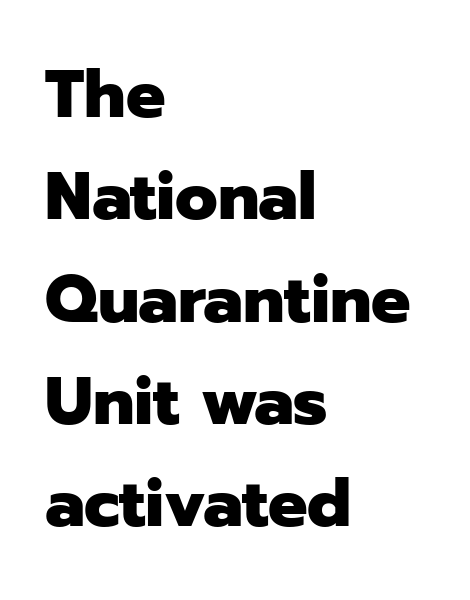
Q: Is the text bold? A: Yes.
Q: Is the text italic (slanted)? A: No, it is upright.
Q: Is the typeface a serif or a sans-serif typeface? A: Sans-serif.
Q: Is the text underlined? A: No.
Q: How is the paragraph aligned? A: Left-aligned.
Q: Is the spacing between letters normal or unusually wide? A: Normal.
Q: Is the spacing between lines tight, normal or loose? A: Normal.
Q: Width (condensed, normal, or wide)? A: Normal.
Q: Stroke contrast? A: Low.
Q: x-height? A: Medium.
Q: Monospaced? A: No.
